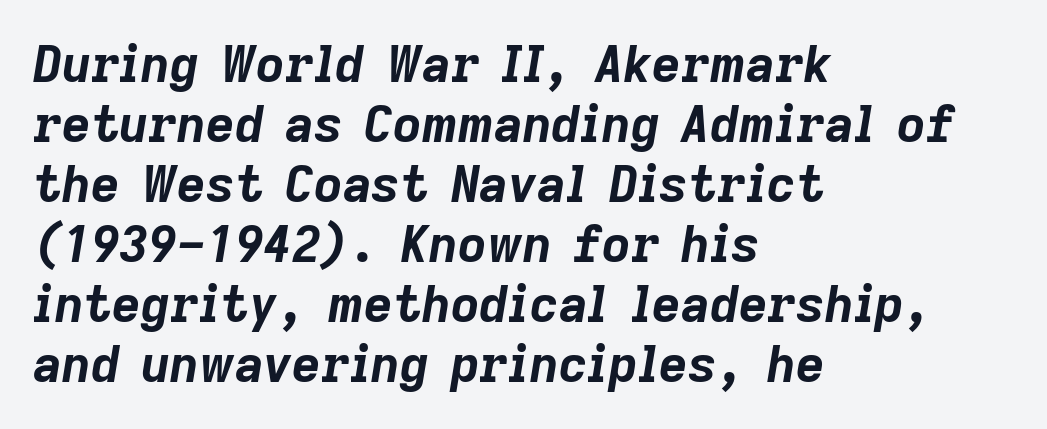
Q: Is the text bold? A: Yes.
Q: Is the text italic (slanted)? A: Yes, it leans right by about 9 degrees.
Q: Is the text underlined? A: No.
Q: How is the paragraph aligned? A: Left-aligned.
Q: Is the spacing between letters normal or unusually wide? A: Normal.
Q: Width (condensed, normal, or wide)? A: Normal.
Q: Stroke contrast? A: Low.
Q: x-height? A: Medium.
Q: Monospaced? A: No.
